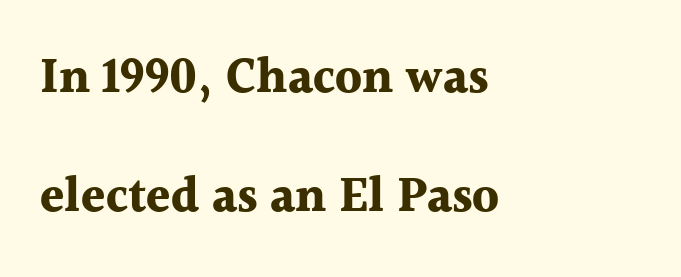
The passage shown has conventional tracking throughout. Plenty of ink on the page — the face is bold. The lettering stays uniformly vertical, giving the passage a roman look. Quick note: interline space is abundant.
